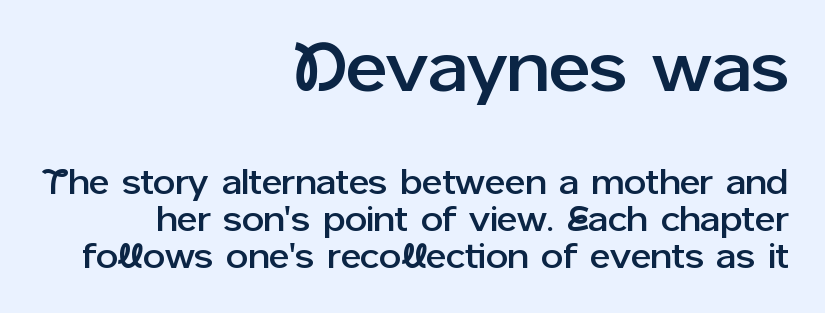
Q: Is the text italic (slanted)? A: No, it is upright.
Q: Is the typeface a serif or a sans-serif typeface? A: Sans-serif.
Q: Is the text underlined? A: No.
Q: How is the paragraph aligned? A: Right-aligned.
Q: Is the spacing between letters normal or unusually wide? A: Normal.
Q: Is the spacing between lines tight, normal or loose? A: Tight.
Q: Which block of text is set in a larger size, the first (top) or the second (bottom)? A: The first (top) one.
Q: Width (condensed, normal, or wide)? A: Normal.
Q: Stroke contrast? A: Low.
Q: x-height? A: Medium.
Q: Monospaced? A: No.
